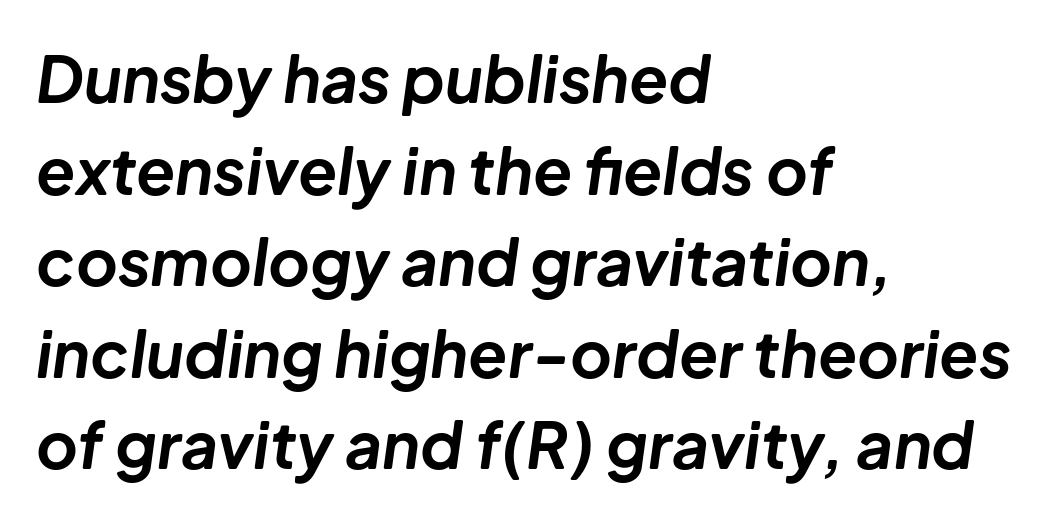
Its strokes are broad and dark, the hallmark of bold type. The passage shown has conventional tracking throughout. The words here are not underlined. The compositor pushed each line to the left boundary.
